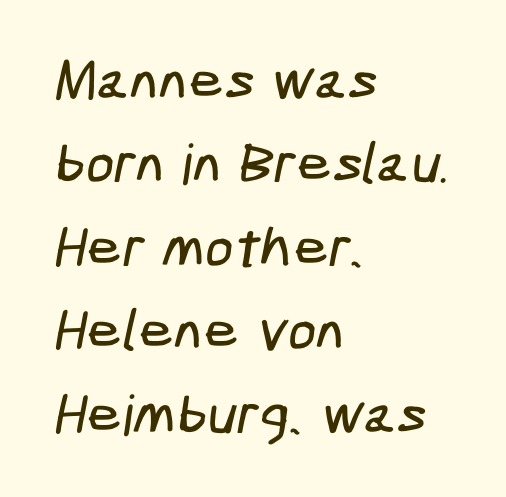
Q: Is the typeface a serif or a sans-serif typeface? A: Sans-serif.
Q: Is the text underlined? A: No.
Q: How is the paragraph aligned? A: Left-aligned.
Q: Is the spacing between letters normal or unusually wide? A: Normal.
Q: Is the spacing between lines tight, normal or loose? A: Normal.
Q: Width (condensed, normal, or wide)? A: Condensed.
Q: Stroke contrast? A: Low.
Q: x-height? A: Medium.
